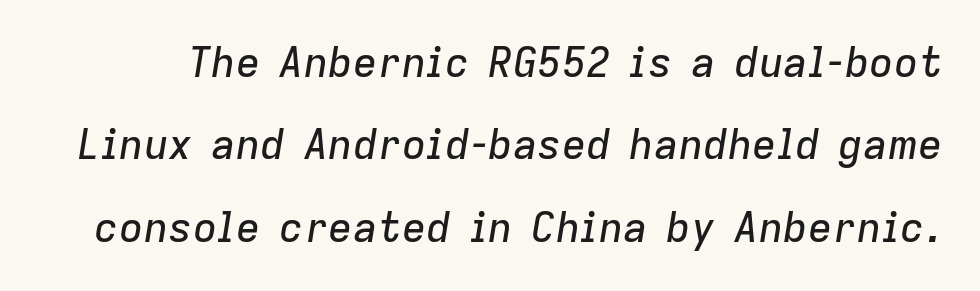
Students, note that the glyphs here touch the page at normal intervals. Anything drawn beneath the words? Only blank space. Proportional: the letters do not fall into vertical columns. Widely set lines give the paragraph a tall, airy silhouette.
